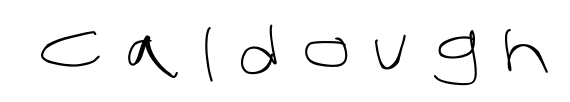
Here the designer chose a conventional face with non-uniform glyph widths. Is this a sans? Yes — the strokes have no serifs. The specimen omits any rule beneath the text block's lines. Stems here are at most as thick as an everyday book face. What stands out about the letter spacing? Its width — letters are far apart.
